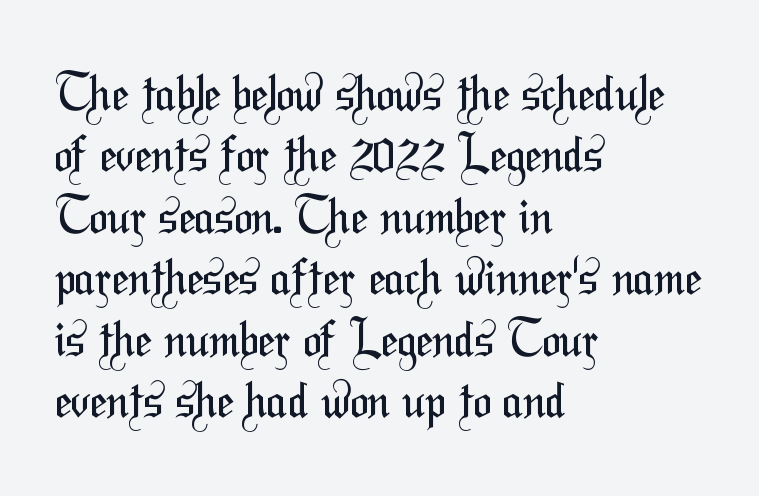
The passage shown is not underscored anywhere. The typesetting does not lean heavy: it is not bold. Baseline-to-baseline distance is the conventional proportion of letter height. Note the varied advance widths — an 'i' is clearly narrower than an 'm'. Horizontally, the lines are justified to the leading edge only.
